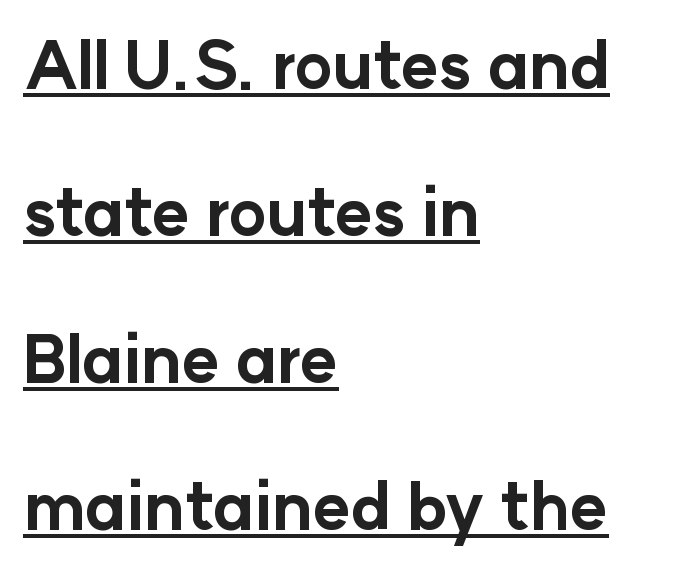
{"serif": "no", "italic": "no", "bold": "yes", "weight": "bold", "width": "normal", "stroke_contrast": "low", "x_height": "medium", "monospaced": "no", "underline": "yes", "align": "left", "line_spacing": "loose", "line_spacing_ratio": 2.26, "letter_spacing": "normal", "letter_spacing_em": 0.0, "glyph_px": 65}
